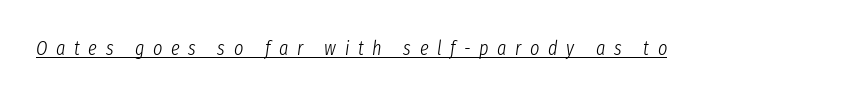
The image shows 20 px text type, italic (leaning right); set unusually wide letter spacing (+0.43 em), underlined.
